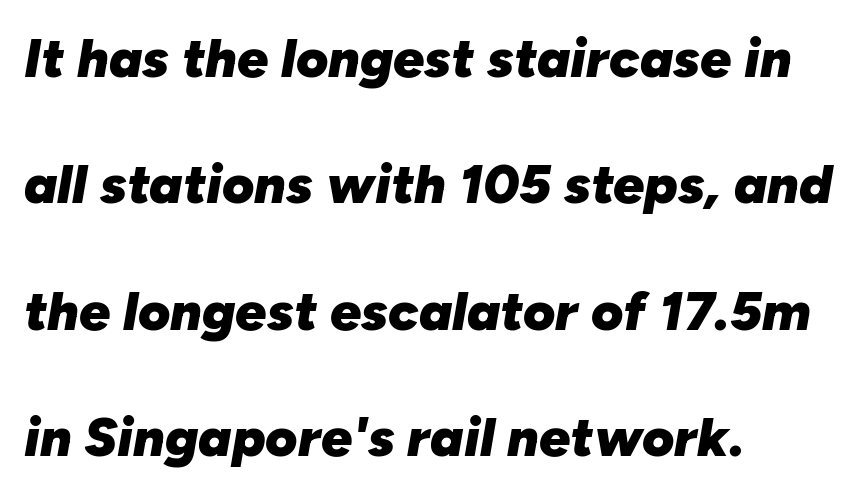
One-word summary of the alignment: left. A typesetter would call this zero additional tracking. Varying glyph widths throughout — classic text-font behaviour. Strong, thick strokes mark this as bold type.
